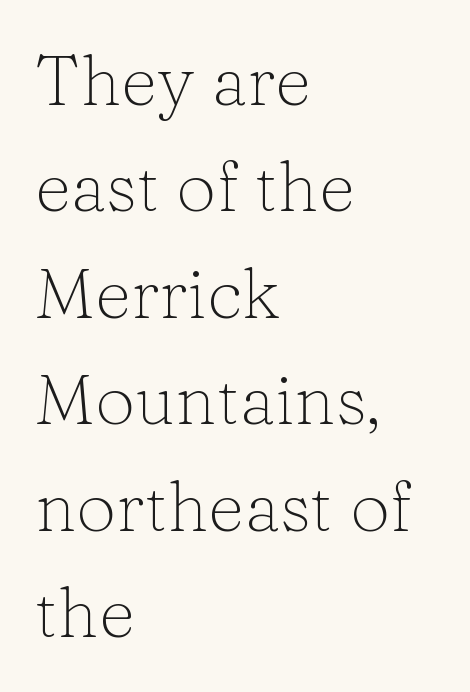
Compared with a centered layout, this one pins lines to the left instead. No italicization has been applied; the sample stays upright. Observe the serifs anchoring each vertical stroke in this sample. These lines sit exactly where default settings would place them.
